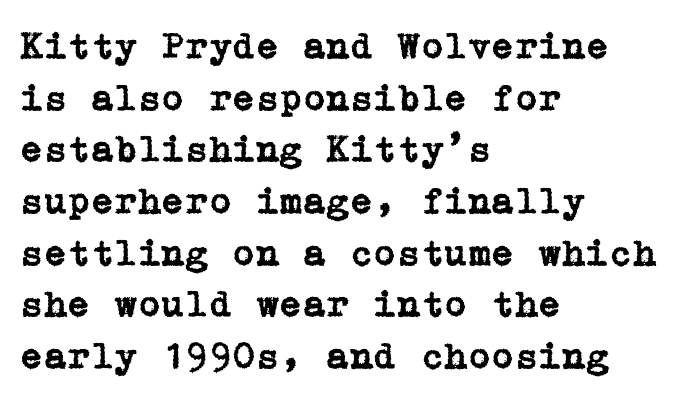
A student would call this left alignment; a typographer would say flush left, rag right. Clear beneath every line of the passage. This sample uses an upright cut, with every glyph sitting square on the baseline. Regular leading.
